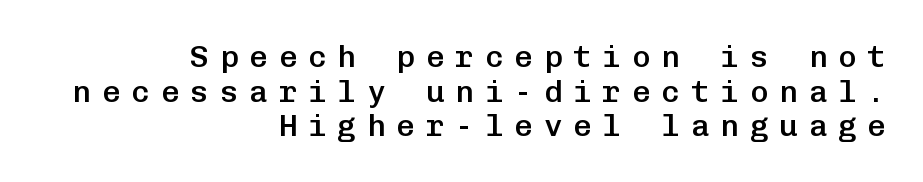
{"serif": "no", "italic": "no", "bold": "semi", "weight": "semibold", "width": "normal", "stroke_contrast": "low", "x_height": "medium", "monospaced": "yes", "underline": "no", "align": "right", "line_spacing": "tight", "line_spacing_ratio": 1.12, "letter_spacing": "wide", "letter_spacing_em": 0.35, "glyph_px": 31}
